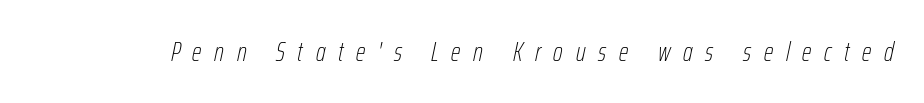
{"italic": "yes", "lean": "right", "slant_degrees": 12, "bold": "no", "underline": "no", "letter_spacing": "wide", "letter_spacing_em": 0.47, "glyph_px": 27}
